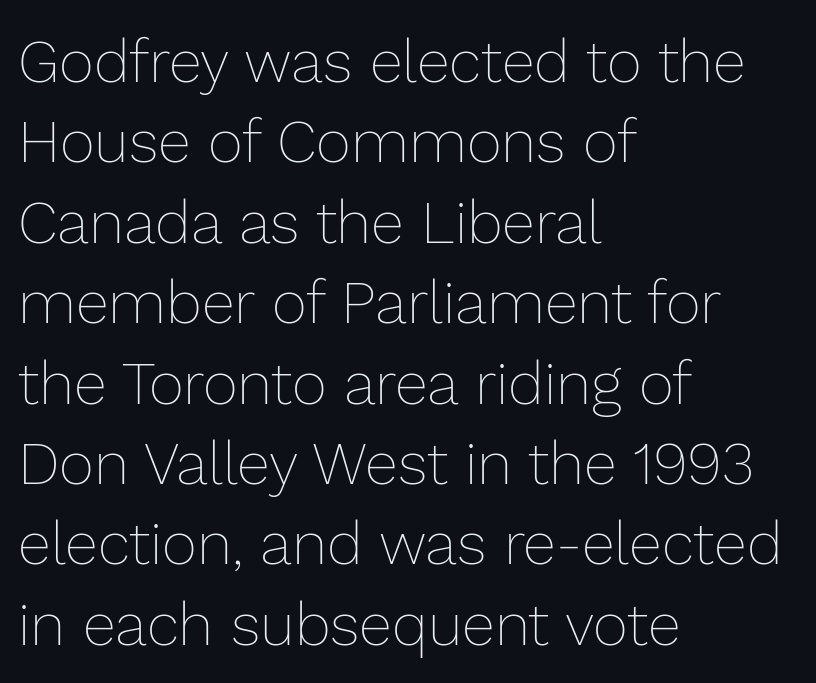
Between one letter and the next there's only the usual sliver of space. A quiet, ordinary-to-light weight characterises the typeface. You can tell it's not italic because the verticals are truly vertical. One-word summary of the alignment: left.
